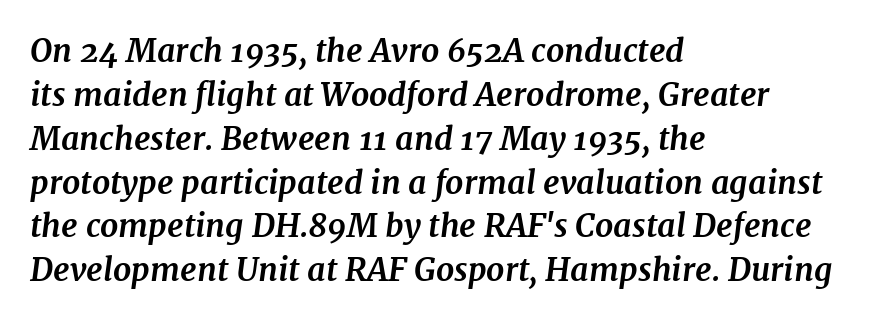
{"serif": "yes", "italic": "yes", "lean": "right", "slant_degrees": 7, "bold": "yes", "weight": "bold", "width": "normal", "stroke_contrast": "medium", "x_height": "medium", "monospaced": "no", "underline": "no", "align": "left", "line_spacing": "normal", "line_spacing_ratio": 1.37, "letter_spacing": "normal", "letter_spacing_em": 0.0, "glyph_px": 32}
